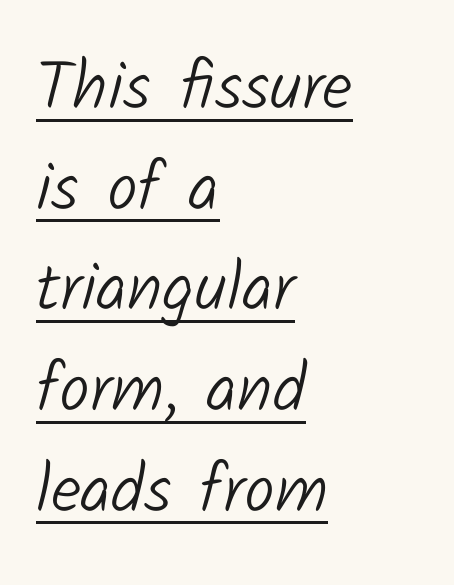
The passage shown is typed in a proportional face where columns would drift. Is the block centered? No — it sits flush against the left margin. This is underlined copy, the kind a proofreader might mark for attention. This block has exactly the height ordinary leading produces.
